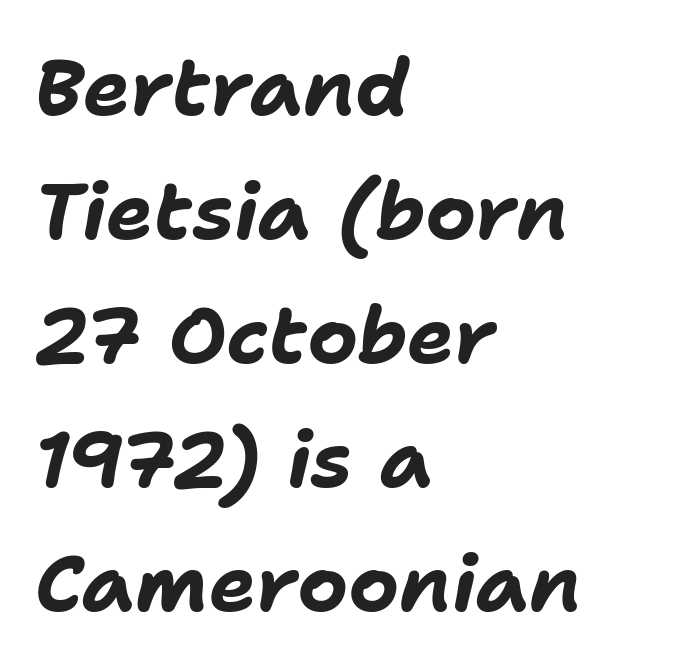
The image shows 79 px bold type, italic (leaning right); set left-aligned, normal line spacing (1.57x), normal letter spacing, not underlined; low stroke contrast and a medium x-height.
